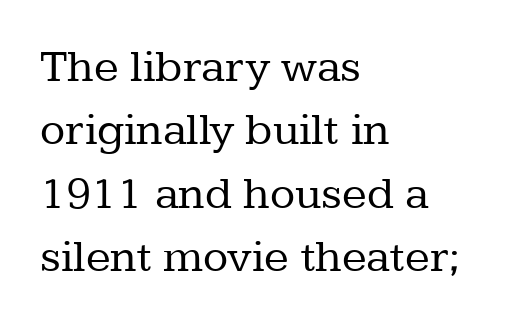
Each new line begins a customary step beneath the previous one. In CSS terms this would be text-align: left. Check where the strokes stop: tiny serifs finish them off. Do the characters align in a grid? No, the font is proportional.
